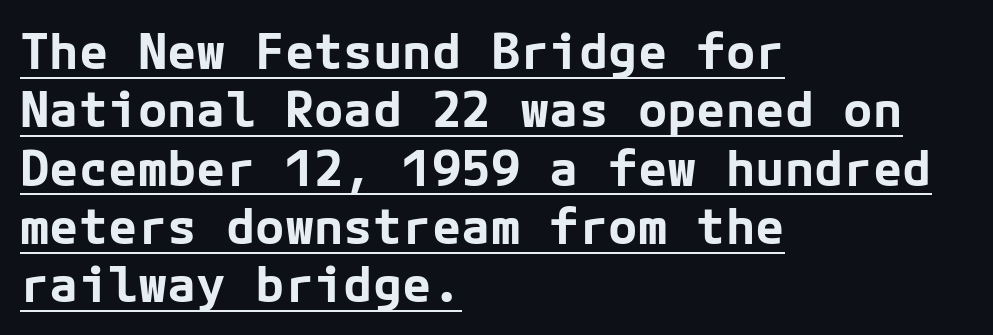
Q: Is the text bold? A: Yes.
Q: Is the text italic (slanted)? A: No, it is upright.
Q: Is the typeface a serif or a sans-serif typeface? A: Sans-serif.
Q: Is the text underlined? A: Yes.
Q: How is the paragraph aligned? A: Left-aligned.
Q: Is the spacing between letters normal or unusually wide? A: Normal.
Q: Width (condensed, normal, or wide)? A: Normal.
Q: Stroke contrast? A: Low.
Q: x-height? A: Medium.
